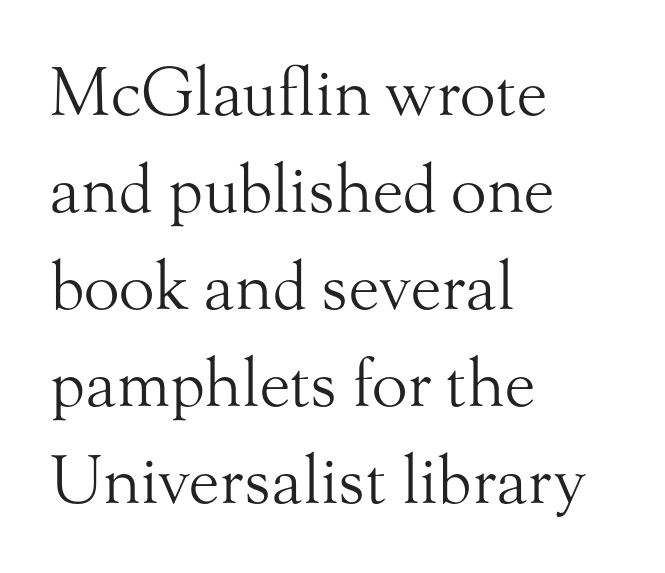
The image shows 66 px light serif type, upright; set left-aligned, normal line spacing (1.47x), normal letter spacing, not underlined; medium stroke contrast and a small x-height.
